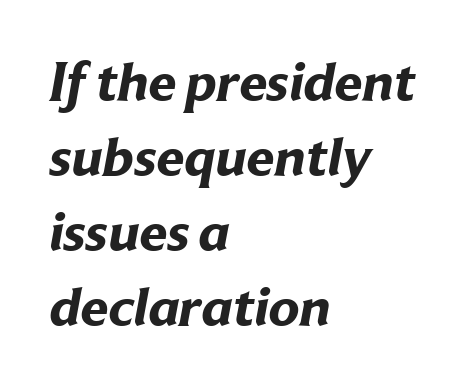
The letters sit at their default tracking, neither squeezed nor spread. No feet cap the strokes, marking this as sans-serif type. Weight check: bold — yes, fully. Is there much room between lines? A standard amount, neither cramped nor airy. These lines stack with their left ends in a neat column.
